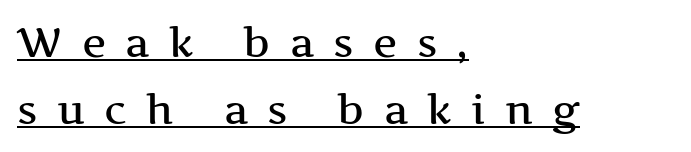
The image shows 41 px wide serif type, upright; set left-aligned, normal line spacing (1.63x), unusually wide letter spacing (+0.47 em), underlined; medium stroke contrast and a medium x-height.
